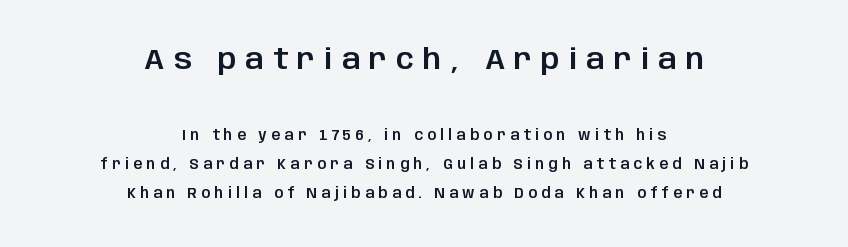
What stands out about the letter spacing? Its width — letters are far apart. Typeset on center — no edge is straight. Leading is clearly above the norm, producing a sparse column. The passage shown begins with its larger block and ends with its smaller one.
